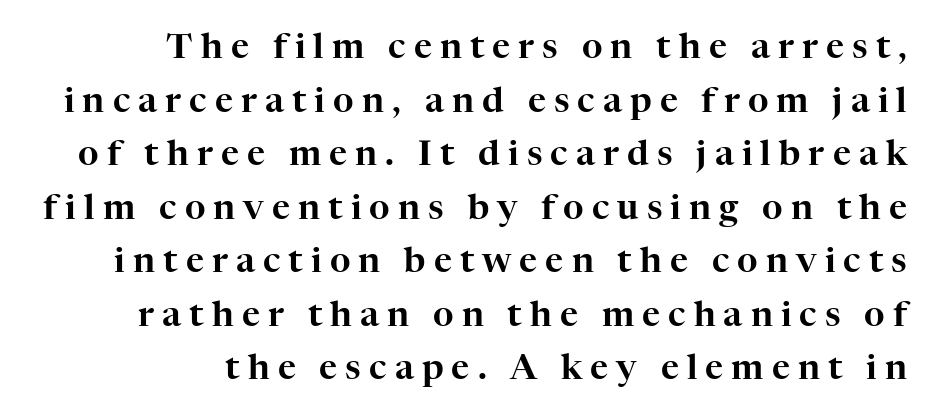
Q: Is the text italic (slanted)? A: No, it is upright.
Q: Is the typeface a serif or a sans-serif typeface? A: Serif.
Q: Is the text underlined? A: No.
Q: How is the paragraph aligned? A: Right-aligned.
Q: Is the spacing between letters normal or unusually wide? A: Unusually wide.
Q: Is the spacing between lines tight, normal or loose? A: Normal.
Q: Width (condensed, normal, or wide)? A: Normal.
Q: Stroke contrast? A: High.
Q: x-height? A: Medium.
Q: Monospaced? A: No.
